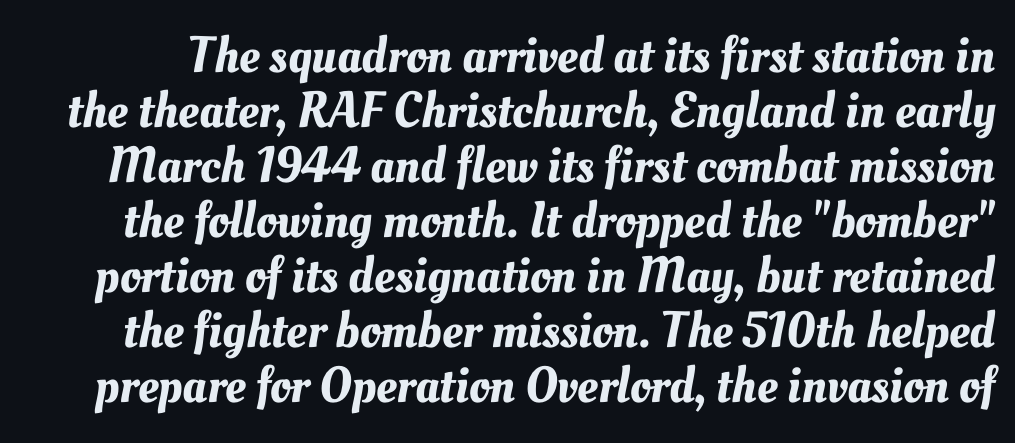
{"width": "normal", "stroke_contrast": "medium", "x_height": "small", "monospaced": "no", "underline": "no", "line_spacing": "tight", "line_spacing_ratio": 1.08, "letter_spacing": "normal", "letter_spacing_em": 0.0, "glyph_px": 51}
